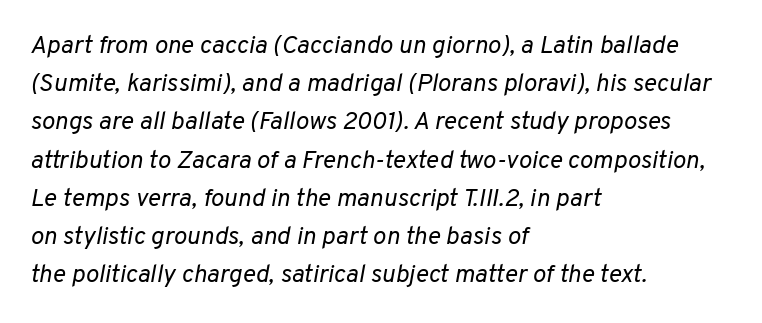
Students, note that the glyphs here touch the page at normal intervals. Stem width sits at or under what a default text font uses. If you drew a ruler down the left edge, every line would touch it. The lines sit at an ordinary, default distance from one another.
